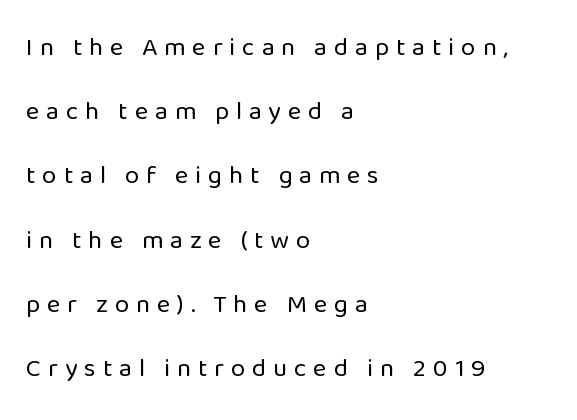
The image shows 26 px text type, upright; set left-aligned, loose line spacing (2.47x), unusually wide letter spacing (+0.26 em), not underlined.
